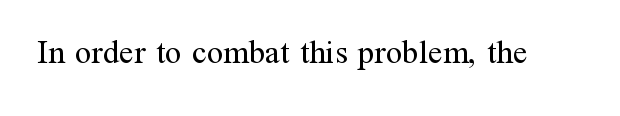
This sample uses plain, unmodified letter spacing. Old-style or modern, the face here clearly has serifs. The space beneath each line is pristine and unruled. A typesetter would call this proportional, since set widths differ per character. Do the letters lean? They stand straight. This reads as an unemphasized weight, regular at the heaviest.
